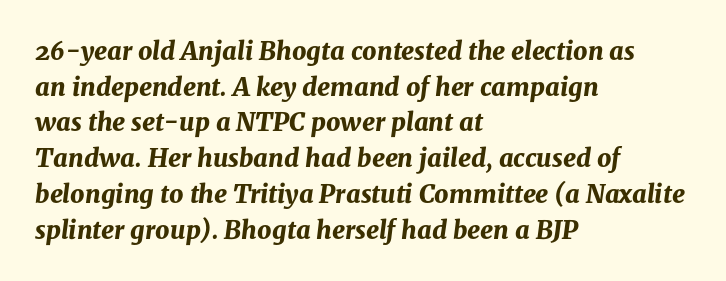
Short and long lines alike share a common starting point at left. Beneath every word, the page is bare. Spacing between characters is what you'd get straight out of the box. In terms of posture, this sample is oblique. If you measured baseline to baseline, you'd find a middling distance.
